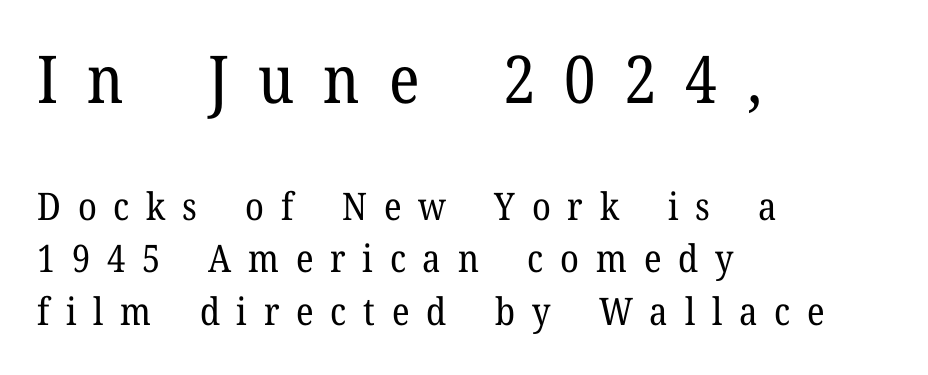
{"serif": "yes", "italic": "no", "bold": "no", "weight": "regular", "width": "normal", "stroke_contrast": "low", "x_height": "medium", "monospaced": "no", "underline": "no", "align": "left", "line_spacing": "normal", "line_spacing_ratio": 1.39, "letter_spacing": "wide", "letter_spacing_em": 0.44, "larger_block": "first", "size_ratio": 1.74, "glyph_px": 66}
